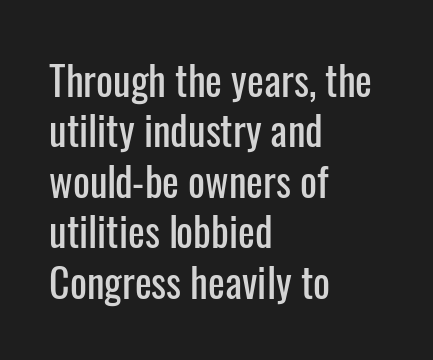
The image shows 40 px condensed sans-serif type, upright; set left-aligned, normal line spacing (1.26x), normal letter spacing, not underlined; low stroke contrast and a medium x-height.
